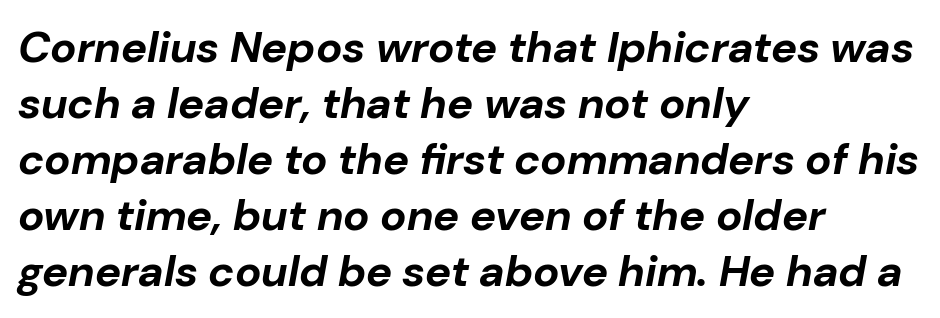
Q: Is the text bold? A: Yes.
Q: Is the text italic (slanted)? A: Yes, it leans right by about 10 degrees.
Q: Is the text underlined? A: No.
Q: How is the paragraph aligned? A: Left-aligned.
Q: Is the spacing between letters normal or unusually wide? A: Normal.
Q: Is the spacing between lines tight, normal or loose? A: Normal.
Q: Width (condensed, normal, or wide)? A: Normal.
Q: Stroke contrast? A: Low.
Q: x-height? A: Medium.
Q: Monospaced? A: No.
